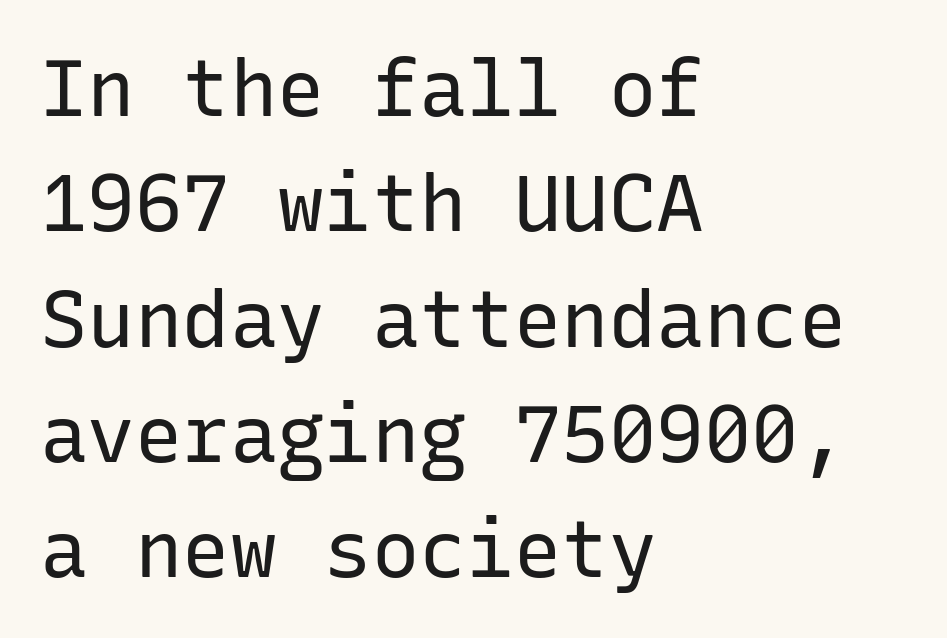
The image shows 79 px regular-weight sans-serif type, upright, monospaced; set left-aligned, normal line spacing (1.46x), normal letter spacing, not underlined; low stroke contrast and a medium x-height.
